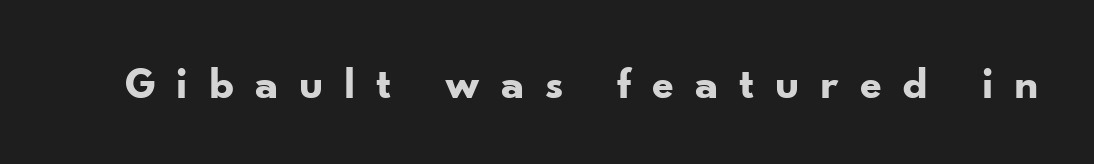
{"serif": "no", "italic": "no", "bold": "yes", "weight": "bold", "width": "normal", "stroke_contrast": "low", "x_height": "small", "monospaced": "no", "underline": "no", "letter_spacing": "wide", "letter_spacing_em": 0.46, "glyph_px": 45}
